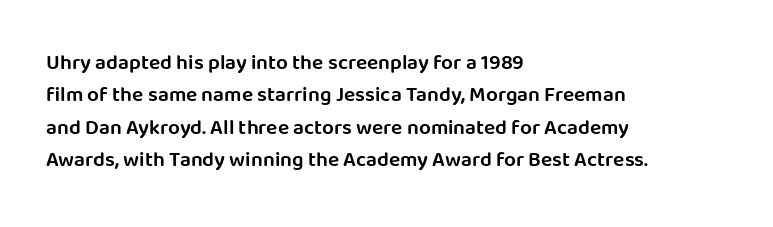
Q: Is the text bold? A: Semi-bold.
Q: Is the text italic (slanted)? A: No, it is upright.
Q: Is the text underlined? A: No.
Q: How is the paragraph aligned? A: Left-aligned.
Q: Is the spacing between letters normal or unusually wide? A: Normal.
Q: Is the spacing between lines tight, normal or loose? A: Normal.
